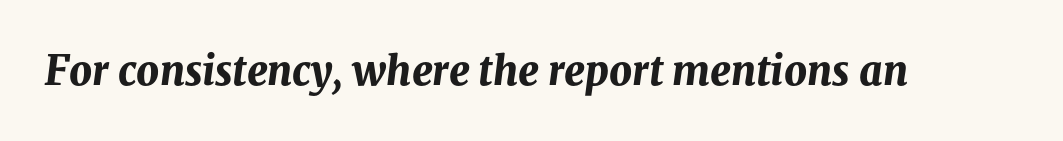
{"italic": "yes", "lean": "right", "slant_degrees": 8, "bold": "yes", "weight": "bold", "width": "normal", "stroke_contrast": "medium", "x_height": "medium", "monospaced": "no", "underline": "no", "letter_spacing": "normal", "letter_spacing_em": 0.0, "glyph_px": 40}
